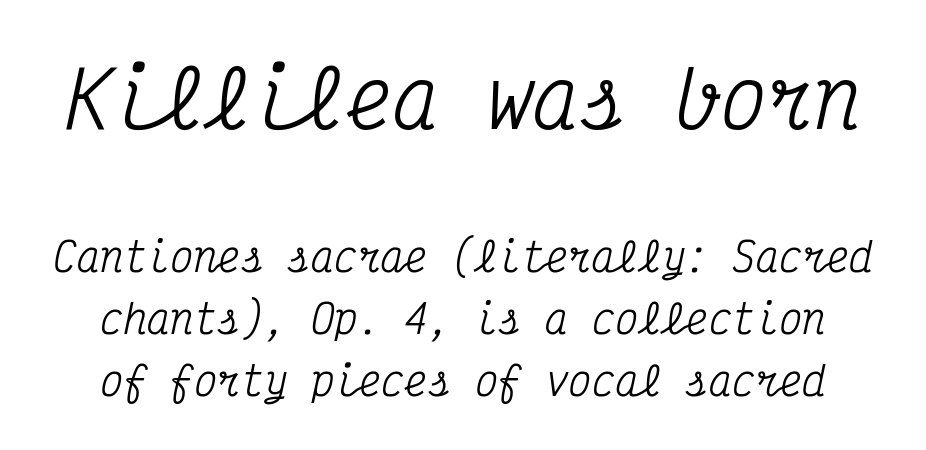
{"serif": "yes", "italic": "yes", "lean": "right", "slant_degrees": 12, "width": "condensed", "stroke_contrast": "medium", "x_height": "medium", "monospaced": "yes", "underline": "no", "line_spacing": "normal", "line_spacing_ratio": 1.59, "letter_spacing": "normal", "letter_spacing_em": 0.0, "larger_block": "first", "size_ratio": 2.0, "glyph_px": 78}
